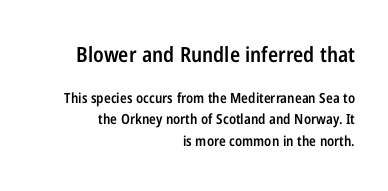
{"italic": "no", "bold": "semi", "underline": "no", "align": "right", "line_spacing": "normal", "line_spacing_ratio": 1.56, "letter_spacing": "normal", "letter_spacing_em": 0.0, "larger_block": "first", "size_ratio": 1.5, "glyph_px": 21}
